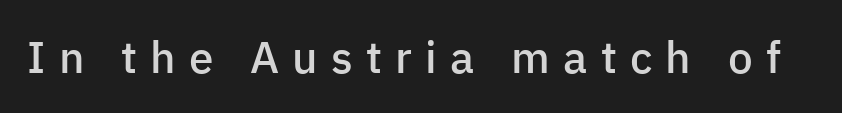
{"serif": "no", "italic": "no", "bold": "semi", "weight": "semibold", "width": "normal", "stroke_contrast": "low", "x_height": "medium", "monospaced": "no", "underline": "no", "letter_spacing": "wide", "letter_spacing_em": 0.3, "glyph_px": 44}
